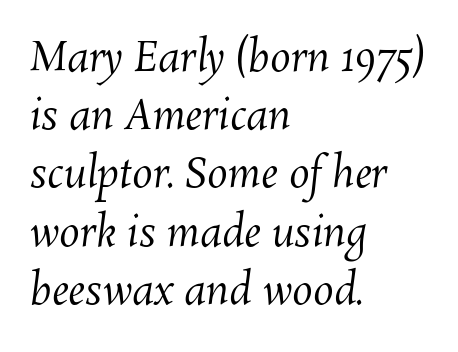
You could not count columns in this text — the font is proportionally spaced. Regarding leading, the lines here are spaced in the standard way. This rendering uses left alignment, leaving the right contour irregular. Inter-character spacing is left at the font's built-in metrics. Each row of text sits above clean, open space.
